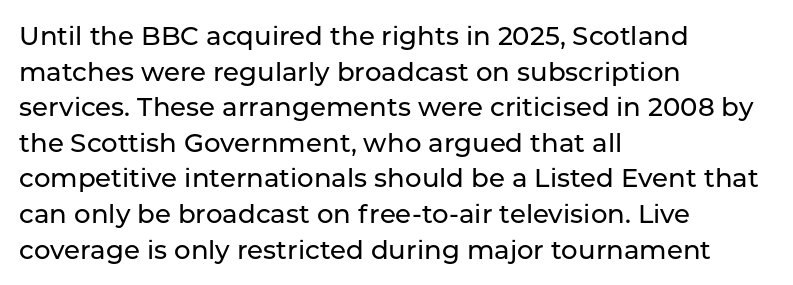
{"italic": "no", "underline": "no", "align": "left", "line_spacing": "normal", "line_spacing_ratio": 1.37, "letter_spacing": "normal", "letter_spacing_em": 0.0, "glyph_px": 26}
